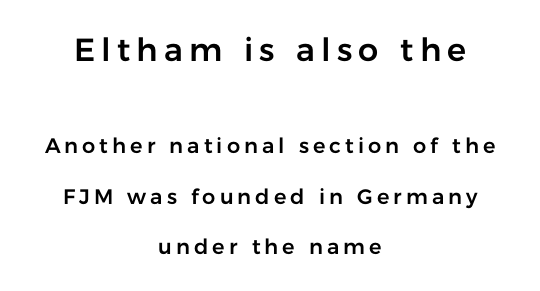
Q: Is the text italic (slanted)? A: No, it is upright.
Q: Is the typeface a serif or a sans-serif typeface? A: Sans-serif.
Q: Is the text underlined? A: No.
Q: How is the paragraph aligned? A: Centered.
Q: Is the spacing between lines tight, normal or loose? A: Loose.
Q: Which block of text is set in a larger size, the first (top) or the second (bottom)? A: The first (top) one.
Q: Width (condensed, normal, or wide)? A: Normal.
Q: Stroke contrast? A: Low.
Q: x-height? A: Medium.
Q: Monospaced? A: No.
